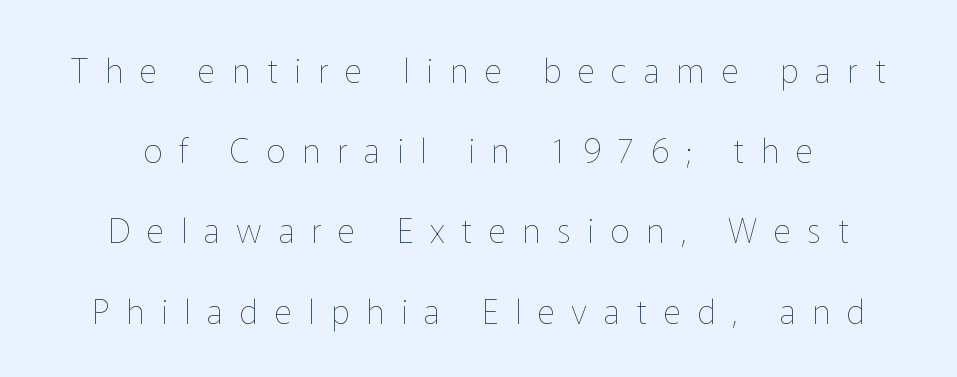
Q: Is the text bold? A: No.
Q: Is the text italic (slanted)? A: No, it is upright.
Q: Is the text underlined? A: No.
Q: How is the paragraph aligned? A: Centered.
Q: Is the spacing between letters normal or unusually wide? A: Unusually wide.
Q: Is the spacing between lines tight, normal or loose? A: Loose.
Q: Width (condensed, normal, or wide)? A: Normal.
Q: Stroke contrast? A: Low.
Q: x-height? A: Medium.
Q: Monospaced? A: No.
